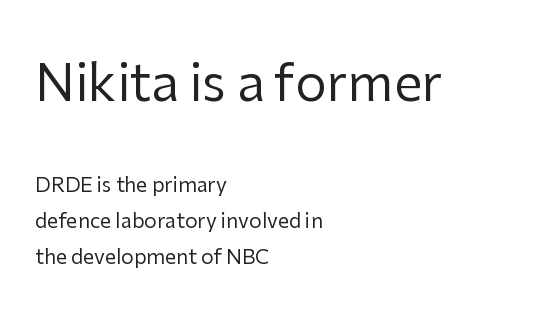
Q: Is the text bold? A: No.
Q: Is the text italic (slanted)? A: No, it is upright.
Q: Is the typeface a serif or a sans-serif typeface? A: Sans-serif.
Q: Is the text underlined? A: No.
Q: How is the paragraph aligned? A: Left-aligned.
Q: Is the spacing between letters normal or unusually wide? A: Normal.
Q: Which block of text is set in a larger size, the first (top) or the second (bottom)? A: The first (top) one.
Q: Width (condensed, normal, or wide)? A: Normal.
Q: Stroke contrast? A: Low.
Q: x-height? A: Medium.
Q: Monospaced? A: No.
